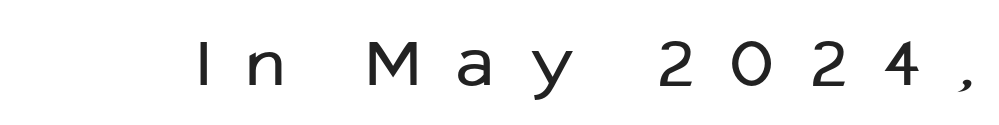
Q: Is the text bold? A: No.
Q: Is the text italic (slanted)? A: No, it is upright.
Q: Is the typeface a serif or a sans-serif typeface? A: Sans-serif.
Q: Is the text underlined? A: No.
Q: Is the spacing between letters normal or unusually wide? A: Unusually wide.
Q: Width (condensed, normal, or wide)? A: Normal.
Q: Stroke contrast? A: Low.
Q: x-height? A: Medium.
Q: Monospaced? A: No.
